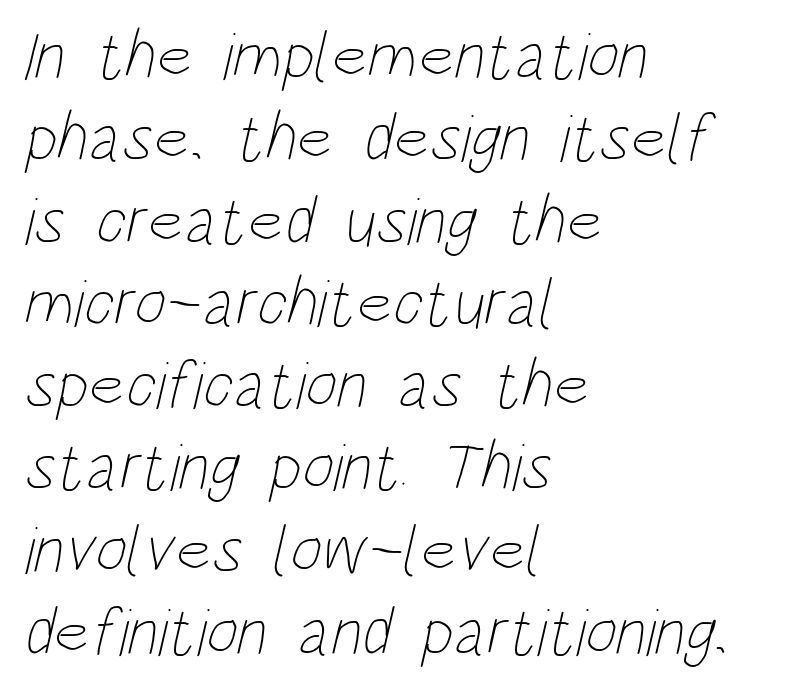
The image shows 68 px thin, condensed type; set left-aligned, line spacing 1.21x, normal letter spacing, not underlined; low stroke contrast and a large x-height.
